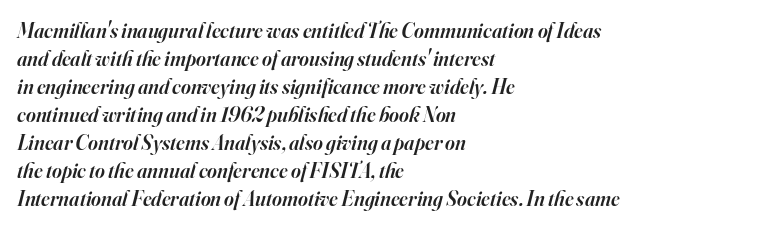
The image shows 21 px text type, italic (leaning right); set left-aligned, normal line spacing (1.33x), normal letter spacing, not underlined.
